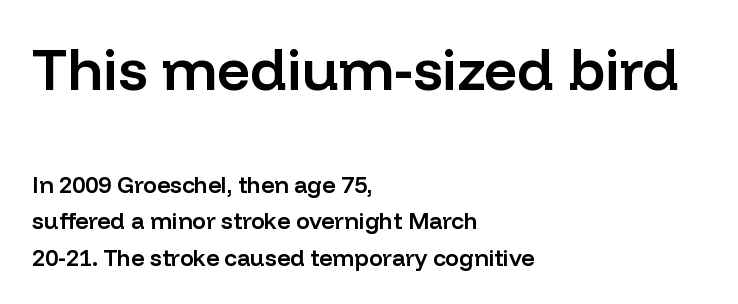
Q: Is the text bold? A: Semi-bold.
Q: Is the text italic (slanted)? A: No, it is upright.
Q: Is the typeface a serif or a sans-serif typeface? A: Sans-serif.
Q: Is the text underlined? A: No.
Q: How is the paragraph aligned? A: Left-aligned.
Q: Is the spacing between letters normal or unusually wide? A: Normal.
Q: Is the spacing between lines tight, normal or loose? A: Normal.
Q: Which block of text is set in a larger size, the first (top) or the second (bottom)? A: The first (top) one.
Q: Width (condensed, normal, or wide)? A: Normal.
Q: Stroke contrast? A: Low.
Q: x-height? A: Medium.
Q: Monospaced? A: No.
